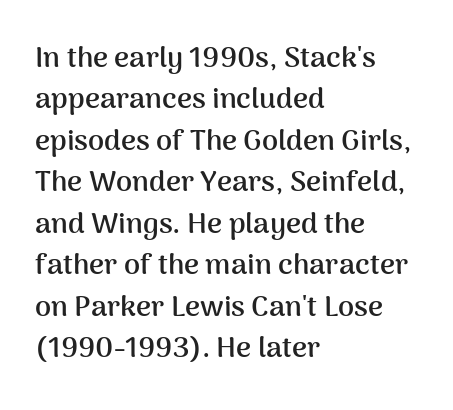
A typesetter would call this proportional, since set widths differ per character. This rendering uses left alignment, leaving the right contour irregular. This is heavy type, rendered in bold. Glance below the letters and you will spot only blank space. The typeface chosen for these lines omits serifs. A normal amount of white space separates one row of letters from the next.
